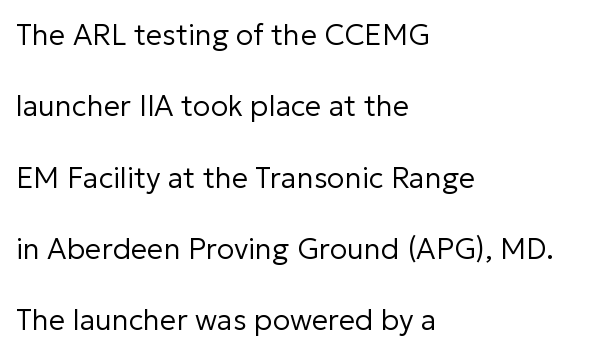
Q: Is the text bold? A: No.
Q: Is the text italic (slanted)? A: No, it is upright.
Q: Is the typeface a serif or a sans-serif typeface? A: Sans-serif.
Q: Is the text underlined? A: No.
Q: How is the paragraph aligned? A: Left-aligned.
Q: Is the spacing between letters normal or unusually wide? A: Normal.
Q: Is the spacing between lines tight, normal or loose? A: Loose.
Q: Width (condensed, normal, or wide)? A: Normal.
Q: Stroke contrast? A: Low.
Q: x-height? A: Medium.
Q: Monospaced? A: No.
